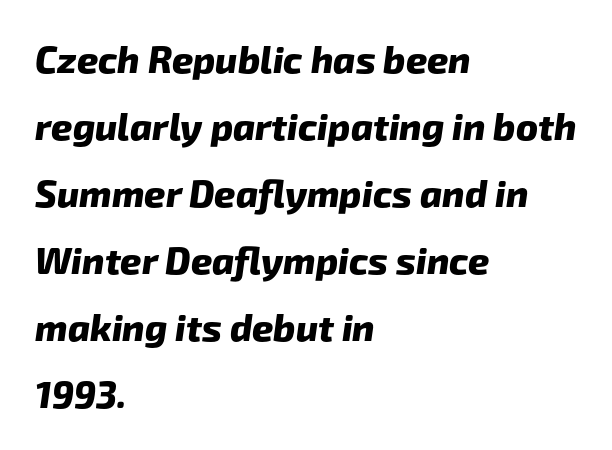
Q: Is the text bold? A: Yes.
Q: Is the typeface a serif or a sans-serif typeface? A: Sans-serif.
Q: Is the text underlined? A: No.
Q: How is the paragraph aligned? A: Left-aligned.
Q: Is the spacing between letters normal or unusually wide? A: Normal.
Q: Width (condensed, normal, or wide)? A: Normal.
Q: Stroke contrast? A: Low.
Q: x-height? A: Medium.
Q: Monospaced? A: No.
